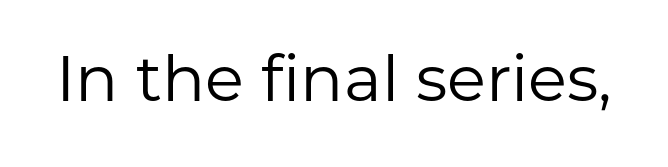
Q: Is the text bold? A: No.
Q: Is the text italic (slanted)? A: No, it is upright.
Q: Is the typeface a serif or a sans-serif typeface? A: Sans-serif.
Q: Is the text underlined? A: No.
Q: Is the spacing between letters normal or unusually wide? A: Normal.
Q: Width (condensed, normal, or wide)? A: Normal.
Q: Stroke contrast? A: Low.
Q: x-height? A: Medium.
Q: Monospaced? A: No.
